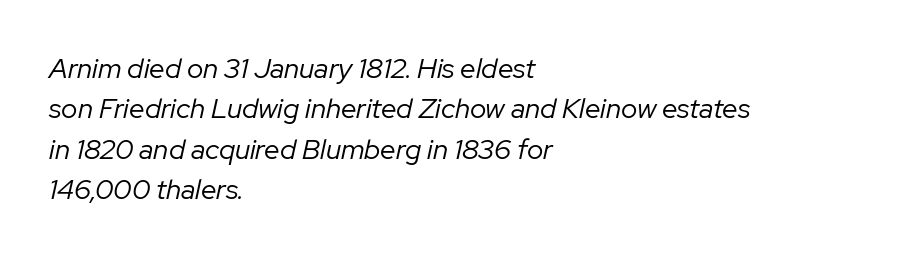
Q: Is the text bold? A: No.
Q: Is the text italic (slanted)? A: Yes, it leans right by about 12 degrees.
Q: Is the text underlined? A: No.
Q: How is the paragraph aligned? A: Left-aligned.
Q: Is the spacing between letters normal or unusually wide? A: Normal.
Q: Is the spacing between lines tight, normal or loose? A: Normal.
Q: Width (condensed, normal, or wide)? A: Normal.
Q: Stroke contrast? A: Low.
Q: x-height? A: Medium.
Q: Monospaced? A: No.
